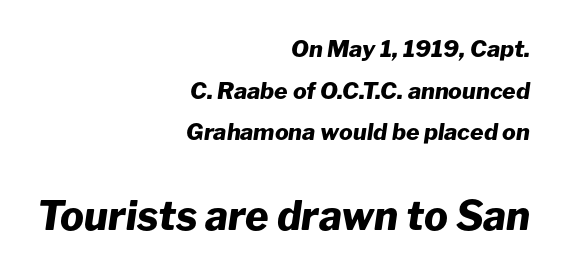
{"italic": "yes", "lean": "right", "slant_degrees": 8, "bold": "yes", "weight": "heavy", "width": "normal", "stroke_contrast": "low", "x_height": "medium", "monospaced": "no", "underline": "no", "align": "right", "line_spacing_ratio": 1.81, "letter_spacing": "normal", "letter_spacing_em": 0.0, "larger_block": "second", "size_ratio": 1.74, "glyph_px": 40}
